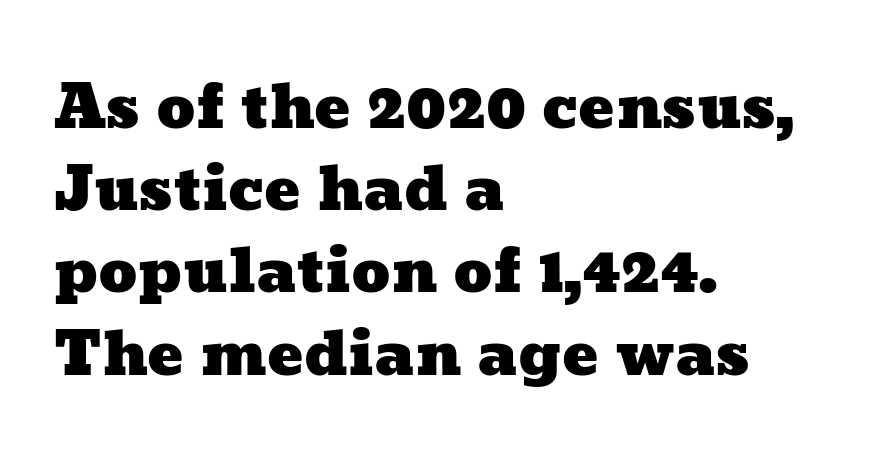
The image shows 60 px wide type; set left-aligned, normal line spacing (1.37x), normal letter spacing, not underlined; low stroke contrast and a medium x-height.
